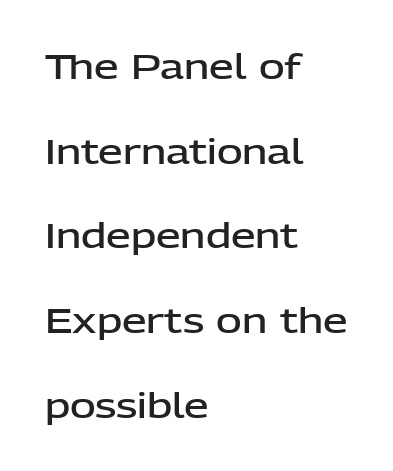
Q: Is the text bold? A: Semi-bold.
Q: Is the text italic (slanted)? A: No, it is upright.
Q: Is the typeface a serif or a sans-serif typeface? A: Sans-serif.
Q: Is the text underlined? A: No.
Q: How is the paragraph aligned? A: Left-aligned.
Q: Is the spacing between letters normal or unusually wide? A: Normal.
Q: Is the spacing between lines tight, normal or loose? A: Loose.
Q: Width (condensed, normal, or wide)? A: Normal.
Q: Stroke contrast? A: Low.
Q: x-height? A: Medium.
Q: Monospaced? A: No.
